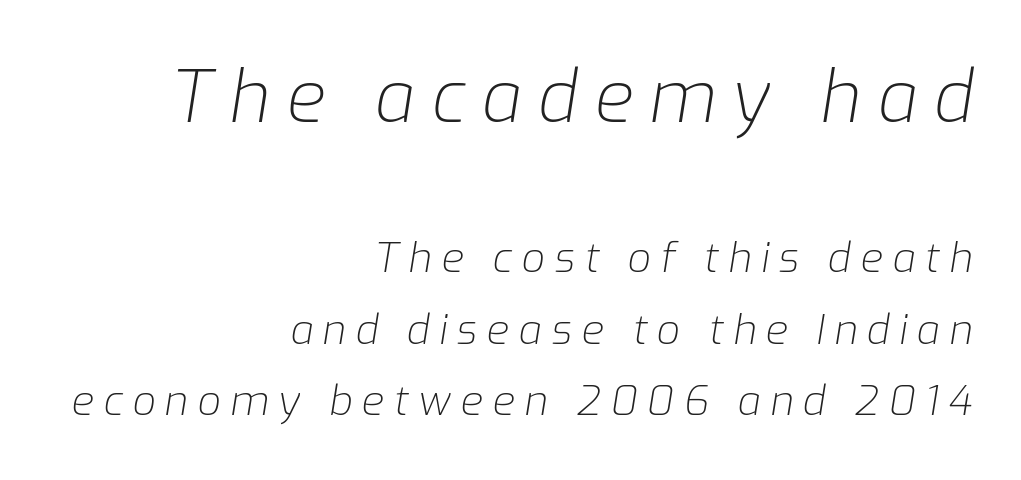
The image shows 71 px light type, italic (leaning right); set right-aligned, line spacing 1.74x, unusually wide letter spacing (+0.23 em), not underlined; the first (top) block is 1.73x larger; low stroke contrast and a medium x-height.
